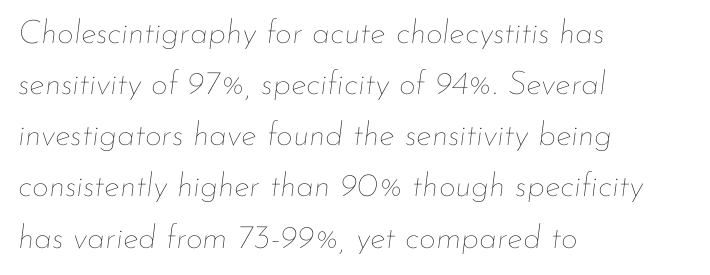
The image shows 33 px thin type, italic (leaning right); set left-aligned, normal line spacing (1.55x), normal letter spacing, not underlined; low stroke contrast and a small x-height.
